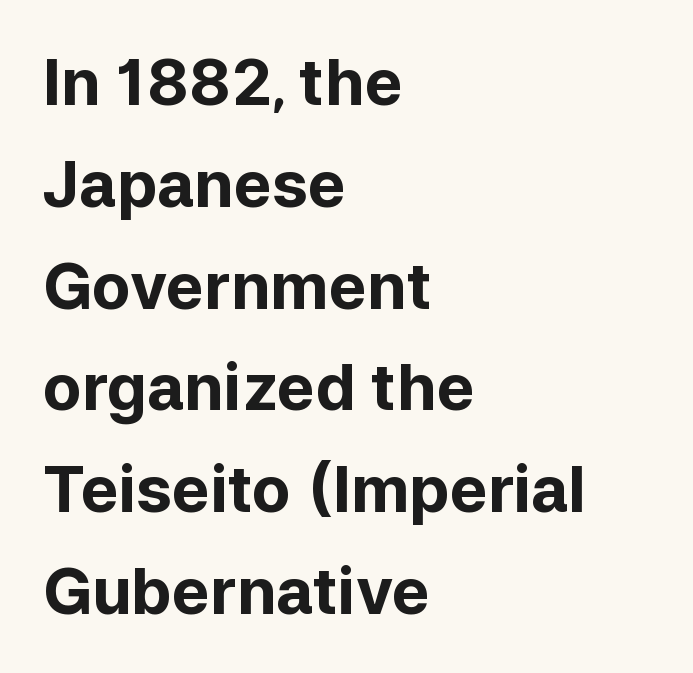
The image shows 64 px bold sans-serif type, upright; set left-aligned, normal line spacing (1.59x), normal letter spacing, not underlined; low stroke contrast and a medium x-height.
